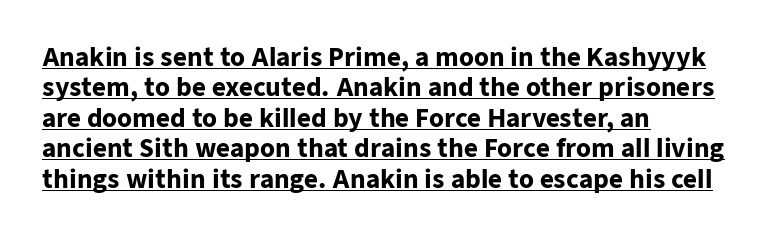
Q: Is the text bold? A: Yes.
Q: Is the text italic (slanted)? A: No, it is upright.
Q: Is the text underlined? A: Yes.
Q: How is the paragraph aligned? A: Left-aligned.
Q: Is the spacing between letters normal or unusually wide? A: Normal.
Q: Is the spacing between lines tight, normal or loose? A: Normal.
